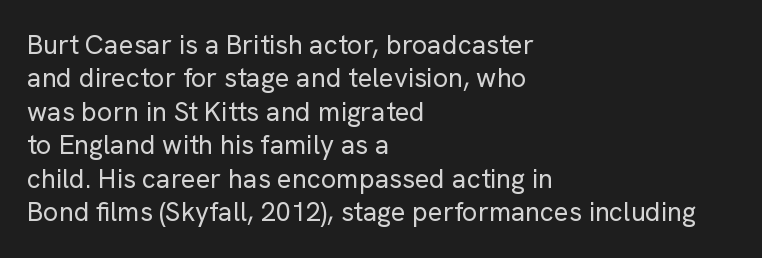
{"italic": "no", "bold": "no", "underline": "no", "align": "left", "line_spacing_ratio": 1.24, "letter_spacing": "normal", "letter_spacing_em": 0.0, "glyph_px": 27}
